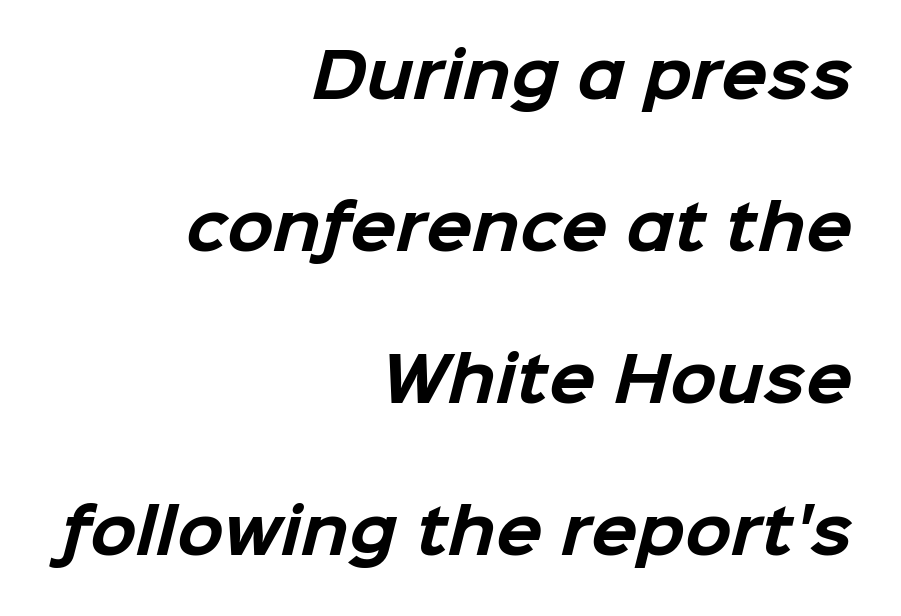
Q: Is the text bold? A: Yes.
Q: Is the typeface a serif or a sans-serif typeface? A: Sans-serif.
Q: Is the text underlined? A: No.
Q: How is the paragraph aligned? A: Right-aligned.
Q: Is the spacing between letters normal or unusually wide? A: Normal.
Q: Is the spacing between lines tight, normal or loose? A: Loose.
Q: Width (condensed, normal, or wide)? A: Normal.
Q: Stroke contrast? A: Low.
Q: x-height? A: Medium.
Q: Monospaced? A: No.
